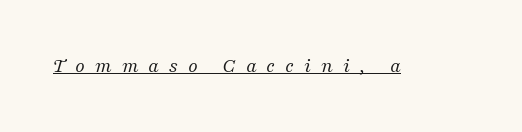
The image shows 21 px text type, italic (leaning right); set unusually wide letter spacing (+0.47 em), underlined.
